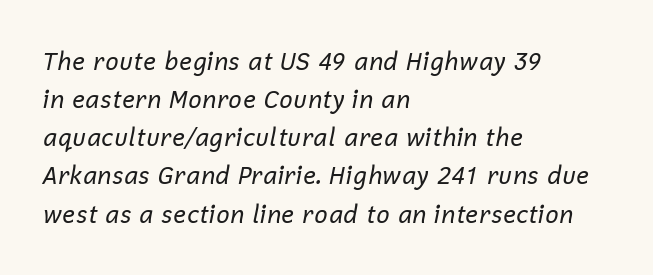
{"italic": "yes", "lean": "right", "slant_degrees": 12, "bold": "no", "underline": "no", "align": "left", "line_spacing": "normal", "line_spacing_ratio": 1.59, "letter_spacing": "normal", "letter_spacing_em": 0.0, "glyph_px": 24}
